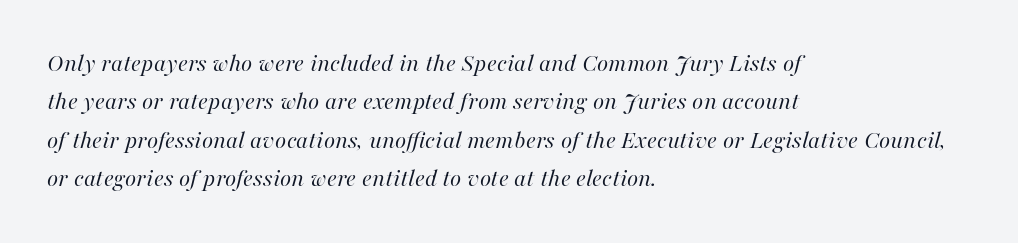
There's an unmistakable incline to the writing here. The zone under the glyphs is completely vacant. Horizontal alignment here is leftward, the default for most running prose. What stands out about the letter spacing? Nothing — it is the standard amount. Heft: none added — not bold.
